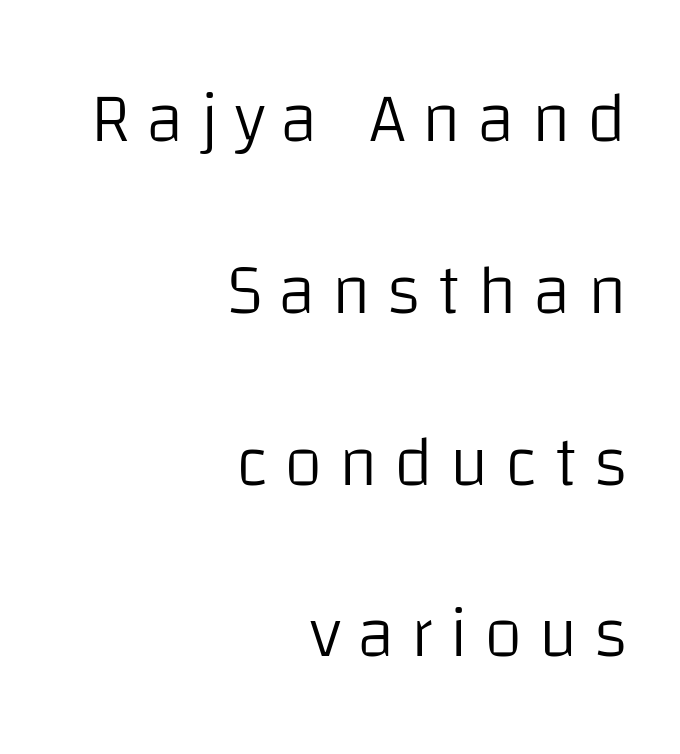
The specimen reads as upright at a glance. The strip under each line holds only bare page. Note the varied advance widths — an 'i' is clearly narrower than an 'm'. The passage is arranged like a letterhead date or caption credit — flush right. Each letter's strokes conclude bluntly, with no projecting serifs. The type is letterspaced generously, with wide tracking.
